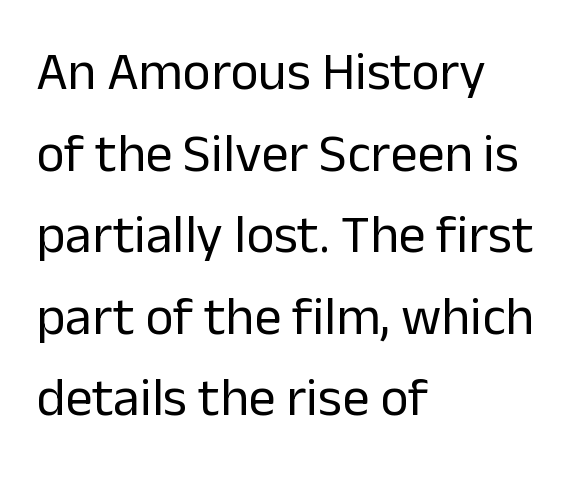
Typeset ragged right — the left edge is the straight one. What stands out about the letter spacing? Nothing — it is the standard amount. Grotesque or geometric, the face here clearly has no serifs. Think of a printed novel: that variable character pitch is what you see here. The line-height multiplier appears to be the usual default.
